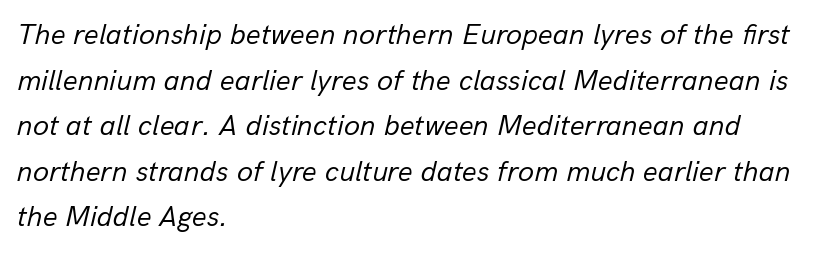
Q: Is the text bold? A: No.
Q: Is the text italic (slanted)? A: Yes, it leans right by about 13 degrees.
Q: Is the text underlined? A: No.
Q: How is the paragraph aligned? A: Left-aligned.
Q: Is the spacing between letters normal or unusually wide? A: Normal.
Q: Is the spacing between lines tight, normal or loose? A: Normal.
Q: Width (condensed, normal, or wide)? A: Normal.
Q: Stroke contrast? A: Low.
Q: x-height? A: Medium.
Q: Monospaced? A: No.
